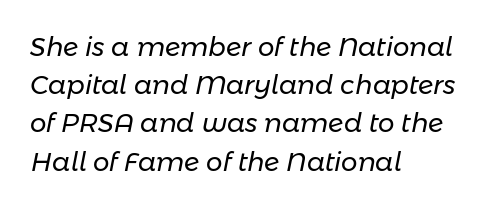
These lines keep a tight, regular rhythm from letter to letter. Quick note: underline off. The compositor pushed each line to the left boundary. Observe the lean: these are italic letterforms. The vertical gap from one line to the next is medium.
